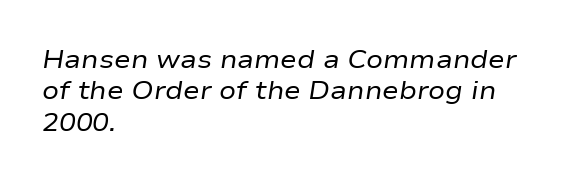
{"italic": "yes", "lean": "right", "slant_degrees": 9, "bold": "no", "underline": "no", "align": "left", "line_spacing": "normal", "line_spacing_ratio": 1.26, "letter_spacing": "normal", "letter_spacing_em": 0.0, "glyph_px": 25}
